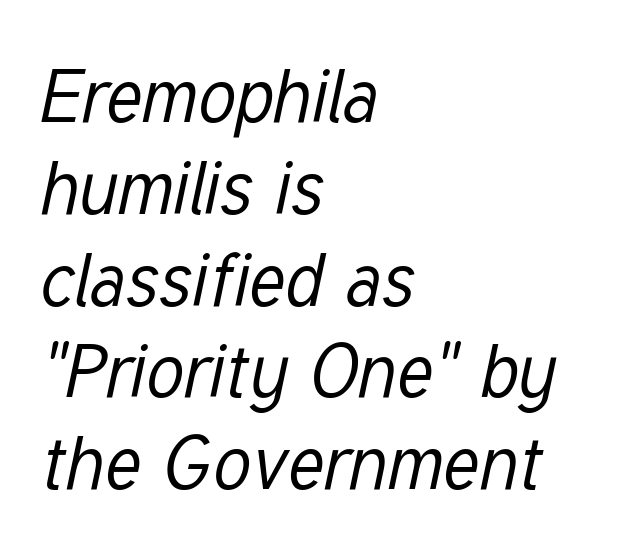
The image shows 74 px regular-weight, condensed type, italic (leaning right); set left-aligned, line spacing 1.24x, normal letter spacing, not underlined; low stroke contrast and a medium x-height.
